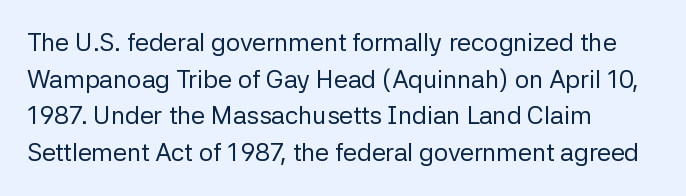
{"italic": "no", "bold": "no", "underline": "no", "align": "left", "line_spacing": "normal", "line_spacing_ratio": 1.47, "letter_spacing": "normal", "letter_spacing_em": 0.0, "glyph_px": 25}
